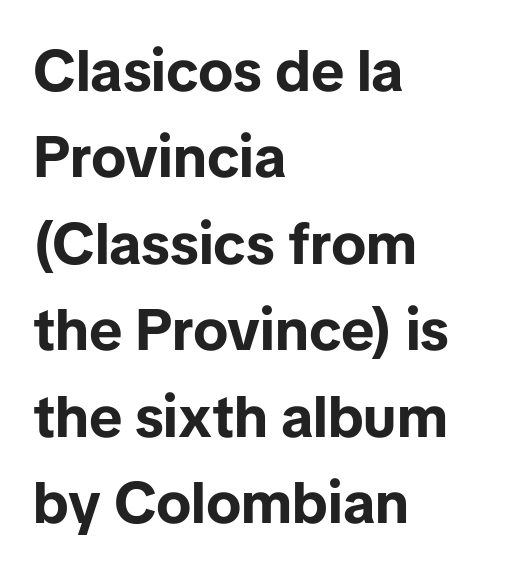
{"serif": "no", "italic": "no", "bold": "yes", "weight": "bold", "width": "normal", "stroke_contrast": "low", "x_height": "medium", "monospaced": "no", "underline": "no", "align": "left", "line_spacing": "normal", "line_spacing_ratio": 1.49, "letter_spacing": "normal", "letter_spacing_em": 0.0, "glyph_px": 58}
